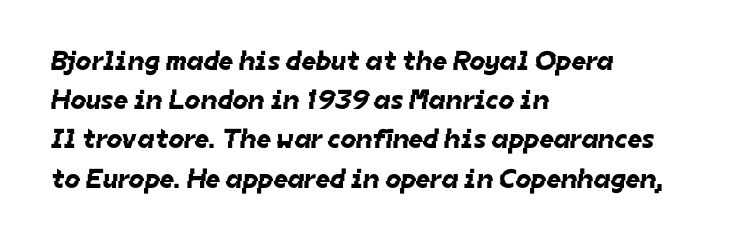
The face used here is a sans, in the tradition of grotesques and geometrics. A typesetter would call this leading conventional body-copy spacing. If you drew a ruler down the left edge, every line would touch it. Note the varied advance widths — an 'i' is clearly narrower than an 'm'. Tracking here is standard; glyphs follow each other at the usual distance. Descender tails drop into unmarked territory.
